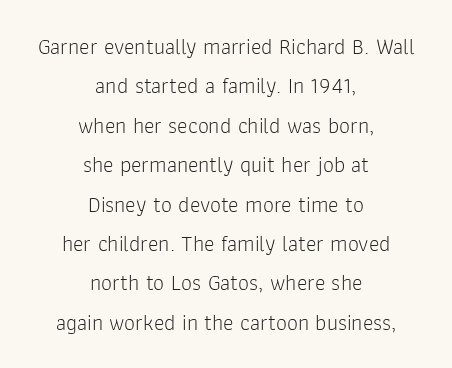
{"italic": "no", "bold": "no", "underline": "no", "align": "center", "line_spacing_ratio": 1.79, "letter_spacing": "normal", "letter_spacing_em": 0.0, "glyph_px": 22}
